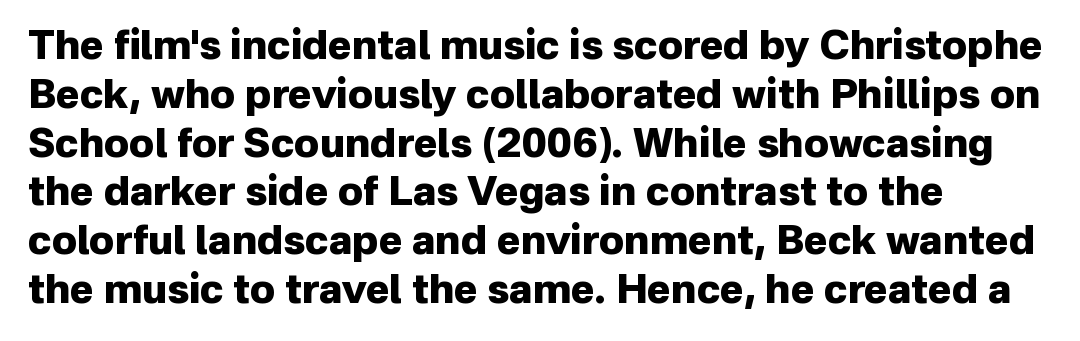
{"serif": "no", "italic": "no", "bold": "yes", "weight": "heavy", "width": "normal", "stroke_contrast": "low", "x_height": "medium", "monospaced": "no", "underline": "no", "align": "left", "line_spacing_ratio": 1.22, "letter_spacing": "normal", "letter_spacing_em": 0.0, "glyph_px": 40}
